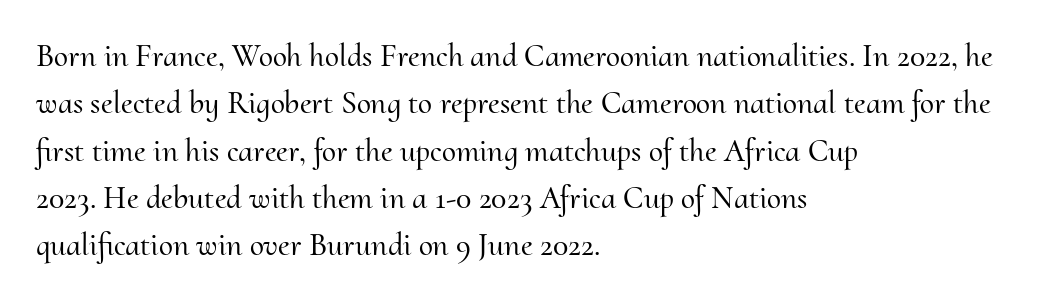
{"serif": "yes", "italic": "no", "width": "normal", "stroke_contrast": "medium", "x_height": "small", "monospaced": "no", "underline": "no", "align": "left", "line_spacing": "normal", "line_spacing_ratio": 1.48, "letter_spacing": "normal", "letter_spacing_em": 0.0, "glyph_px": 32}
